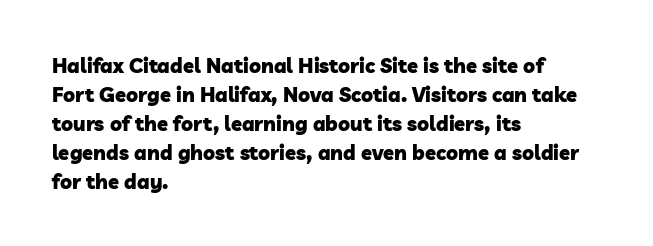
Q: Is the text bold? A: Yes.
Q: Is the text underlined? A: No.
Q: How is the paragraph aligned? A: Left-aligned.
Q: Is the spacing between letters normal or unusually wide? A: Normal.
Q: Is the spacing between lines tight, normal or loose? A: Normal.
